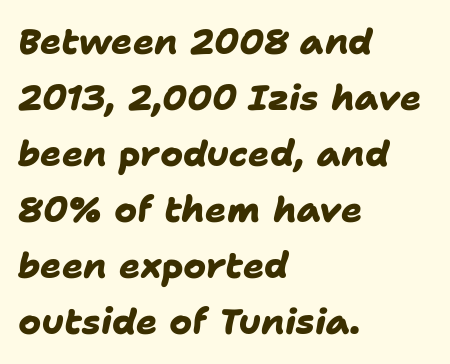
{"serif": "no", "bold": "yes", "weight": "heavy", "width": "normal", "stroke_contrast": "low", "x_height": "medium", "monospaced": "no", "underline": "no", "align": "left", "line_spacing": "normal", "line_spacing_ratio": 1.6, "letter_spacing": "normal", "letter_spacing_em": 0.0, "glyph_px": 35}
